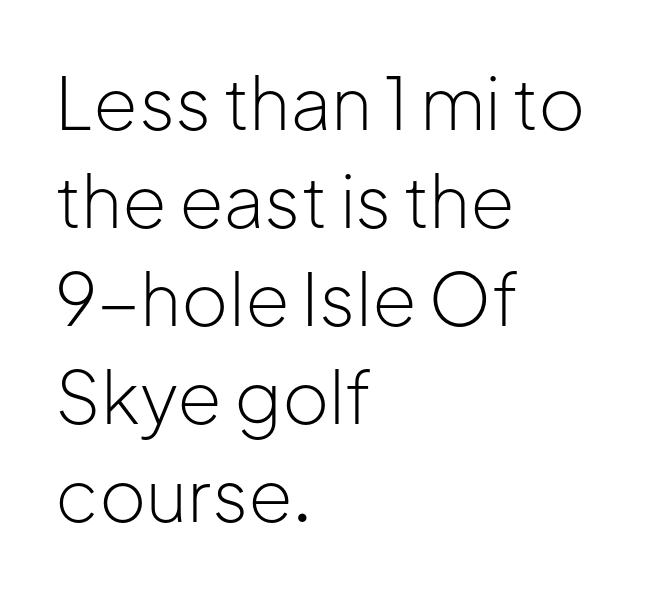
Q: Is the text bold? A: No.
Q: Is the text italic (slanted)? A: No, it is upright.
Q: Is the typeface a serif or a sans-serif typeface? A: Sans-serif.
Q: Is the text underlined? A: No.
Q: How is the paragraph aligned? A: Left-aligned.
Q: Is the spacing between letters normal or unusually wide? A: Normal.
Q: Is the spacing between lines tight, normal or loose? A: Normal.
Q: Width (condensed, normal, or wide)? A: Normal.
Q: Stroke contrast? A: Low.
Q: x-height? A: Medium.
Q: Monospaced? A: No.
